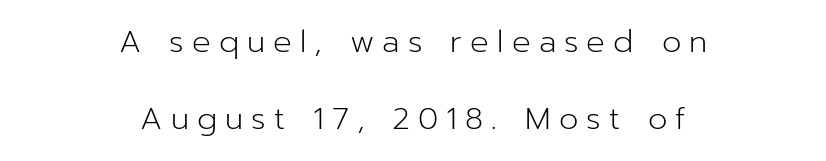
Q: Is the text bold? A: No.
Q: Is the text italic (slanted)? A: No, it is upright.
Q: Is the typeface a serif or a sans-serif typeface? A: Sans-serif.
Q: Is the text underlined? A: No.
Q: How is the paragraph aligned? A: Centered.
Q: Is the spacing between letters normal or unusually wide? A: Unusually wide.
Q: Is the spacing between lines tight, normal or loose? A: Loose.
Q: Width (condensed, normal, or wide)? A: Normal.
Q: Stroke contrast? A: Low.
Q: x-height? A: Medium.
Q: Monospaced? A: No.
